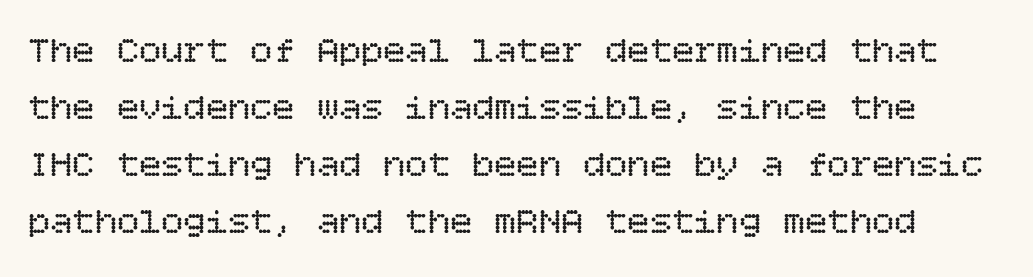
{"italic": "no", "bold": "no", "weight": "regular", "width": "normal", "stroke_contrast": "low", "x_height": "large", "underline": "no", "line_spacing": "normal", "line_spacing_ratio": 1.54, "letter_spacing": "normal", "letter_spacing_em": 0.0, "glyph_px": 37}
